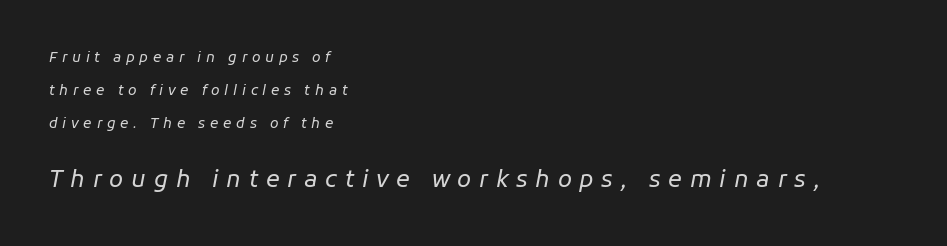
{"italic": "yes", "lean": "right", "slant_degrees": 11, "bold": "no", "underline": "no", "align": "left", "line_spacing": "loose", "line_spacing_ratio": 2.34, "letter_spacing": "wide", "letter_spacing_em": 0.34, "larger_block": "second", "size_ratio": 1.64, "glyph_px": 23}
